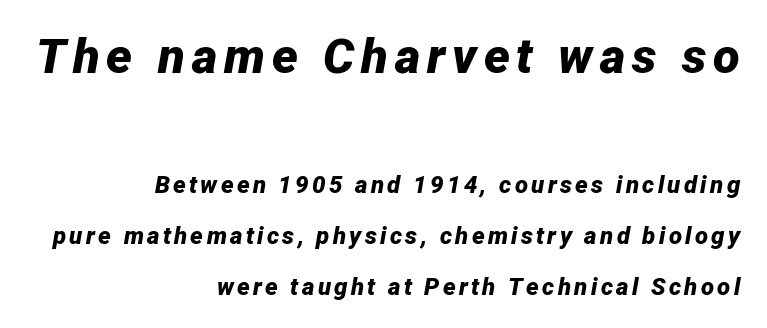
How would I describe the line gaps? Wide and relaxed. The font's italic variant was chosen for this text. Is the type bold? Yes — the strokes are clearly thick and heavy. This layout puts the oversized block above and the modest block below. Where is the straight margin? On the right.
